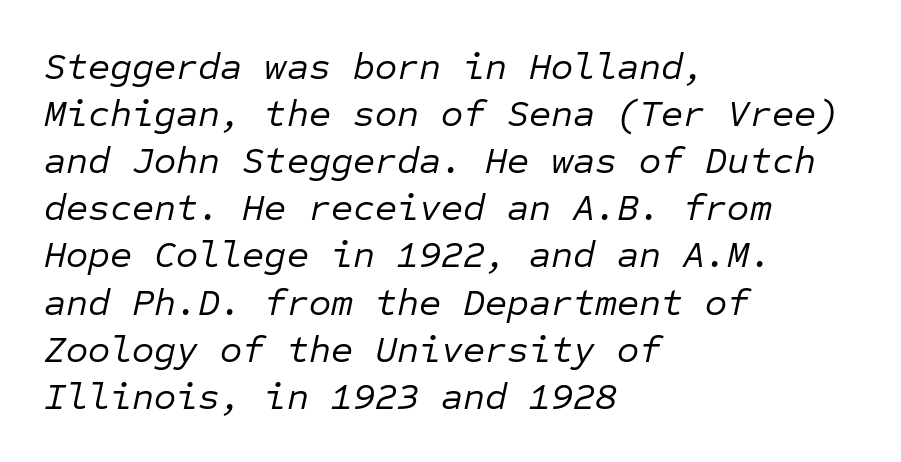
Fixed-width glyphs throughout — classic coding-font behaviour. On a weight scale, this lands at 450 or below. Compared with typical body copy, the letter spacing here is the same. Plain, unruled lines of type.
